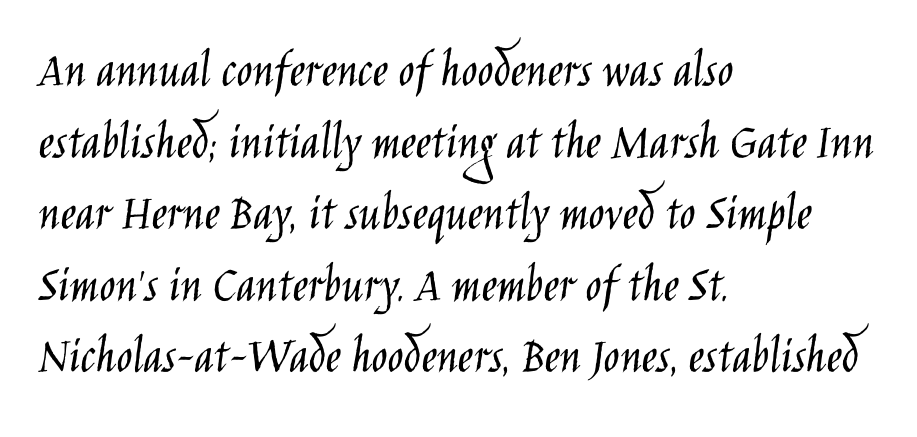
Q: Is the text bold? A: No.
Q: Is the text italic (slanted)? A: Yes.
Q: Is the typeface a serif or a sans-serif typeface? A: Sans-serif.
Q: Is the text underlined? A: No.
Q: How is the paragraph aligned? A: Left-aligned.
Q: Is the spacing between letters normal or unusually wide? A: Normal.
Q: Is the spacing between lines tight, normal or loose? A: Normal.
Q: Width (condensed, normal, or wide)? A: Condensed.
Q: Stroke contrast? A: Low.
Q: x-height? A: Large.
Q: Monospaced? A: No.
